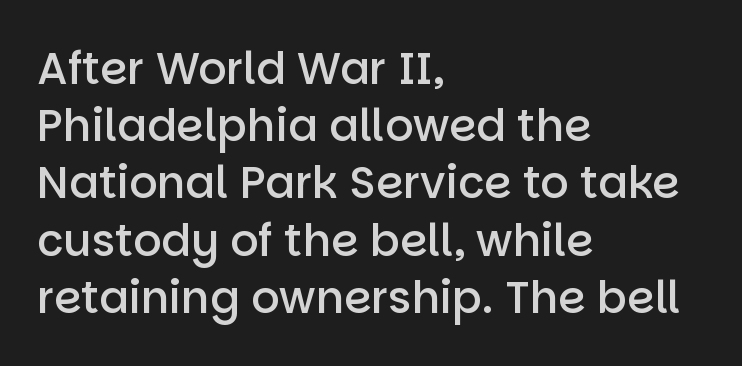
{"serif": "no", "italic": "no", "bold": "semi", "weight": "semibold", "width": "normal", "stroke_contrast": "low", "x_height": "large", "monospaced": "no", "underline": "no", "align": "left", "line_spacing": "normal", "line_spacing_ratio": 1.3, "letter_spacing": "normal", "letter_spacing_em": 0.0, "glyph_px": 44}
